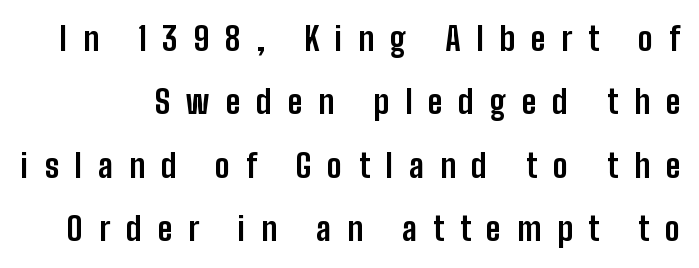
Are there feet on the stems? There aren't — it's a sans. Unlike italic type, these characters show no tilt at all. This sample trades compactness for vertical openness between lines. The area under the type is left untouched. Loose tracking; the words dissolve into strings of separated letters. Varying glyph widths throughout — classic text-font behaviour.
